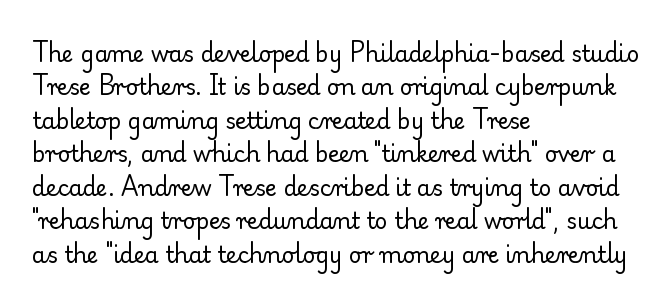
The image shows 22 px text type, upright; set left-aligned, normal line spacing (1.52x), normal letter spacing, not underlined.
